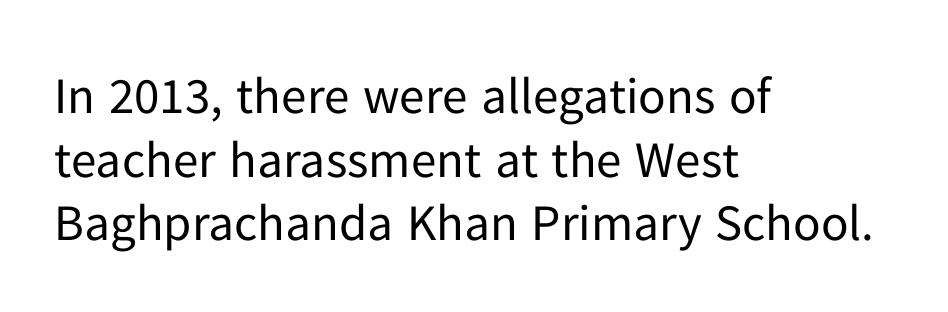
A classic flush-left, rag-right setting is used for this passage. Vertically, the passage feels balanced, rows spaced as you'd expect. Does the type have serifs? No, each stem ends abruptly. The type is set solid horizontally, with unmodified tracking. The foot of each line stays bare and open.
